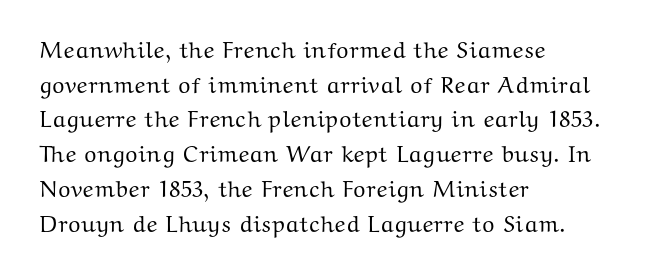
{"italic": "no", "underline": "no", "align": "left", "line_spacing": "normal", "line_spacing_ratio": 1.51, "letter_spacing": "normal", "letter_spacing_em": 0.0, "glyph_px": 23}
